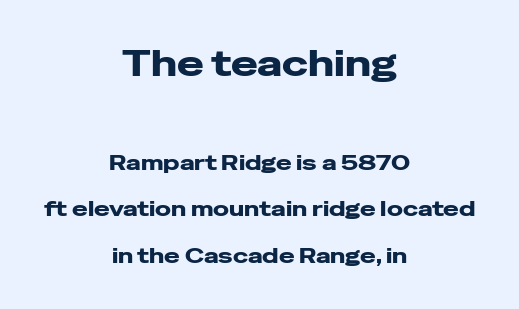
Q: Is the text bold? A: Yes.
Q: Is the text italic (slanted)? A: No, it is upright.
Q: Is the typeface a serif or a sans-serif typeface? A: Sans-serif.
Q: Is the text underlined? A: No.
Q: How is the paragraph aligned? A: Centered.
Q: Is the spacing between letters normal or unusually wide? A: Normal.
Q: Is the spacing between lines tight, normal or loose? A: Loose.
Q: Which block of text is set in a larger size, the first (top) or the second (bottom)? A: The first (top) one.
Q: Width (condensed, normal, or wide)? A: Wide.
Q: Stroke contrast? A: Low.
Q: x-height? A: Medium.
Q: Monospaced? A: No.
